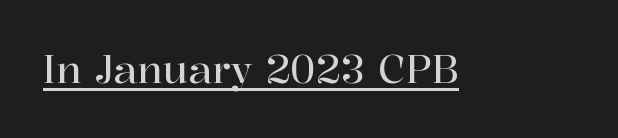
The image shows 38 px serif type, upright; set normal letter spacing, underlined; high stroke contrast and a medium x-height.
